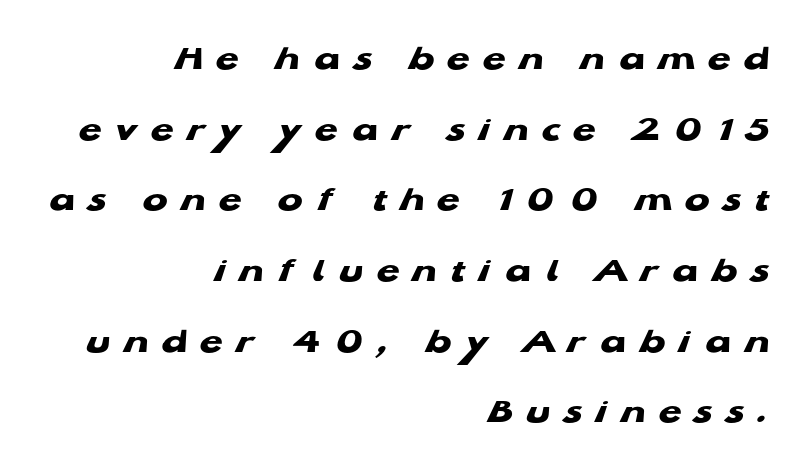
The image shows 37 px heavy, wide sans-serif type; set right-aligned, loose line spacing (1.91x), unusually wide letter spacing (+0.36 em), not underlined; low stroke contrast and a medium x-height.
